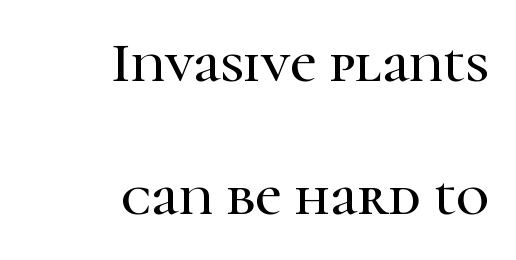
The gaps between neighbouring characters are ordinary and unremarkable. Each letter keeps its own natural width here, so spacing adapts to shape. Do the letters lean? They stand straight. This sample uses a serif face. The paragraph has a hard right edge and a soft left edge. A great deal of white space separates one row of letters from the next.
